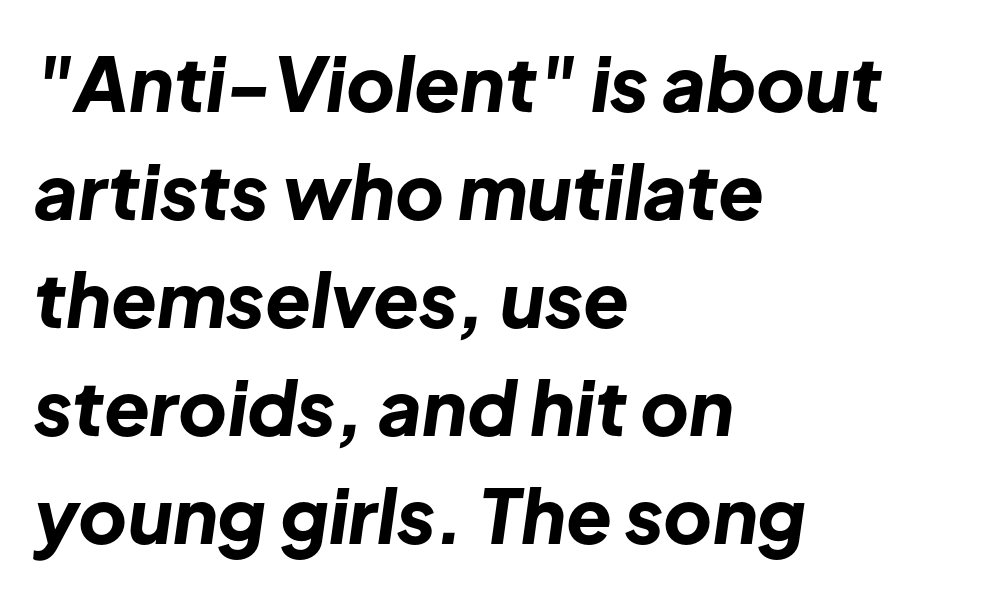
Lines of text with bare space underneath. A typesetter would mark this as italic. Tracking value appears to be zero — textbook default spacing. A typesetter would call this proportional, since set widths differ per character. The leading is moderate, giving the passage an even texture.
